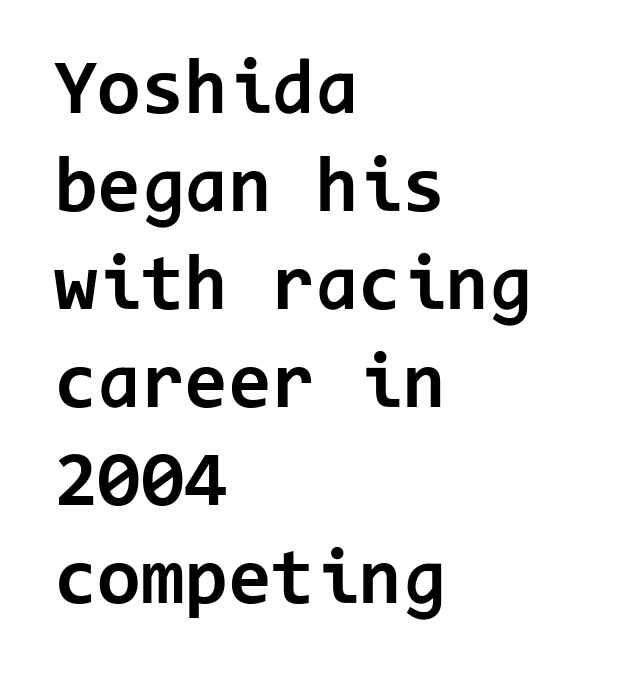
Note: no serifs on the glyphs. The rendering uses typewriter-style spacing with identical character cells. Italic? Not at all — the glyphs are vertical. The gap between lines stays unmarked. A classic flush-left, rag-right setting is used for this passage.
